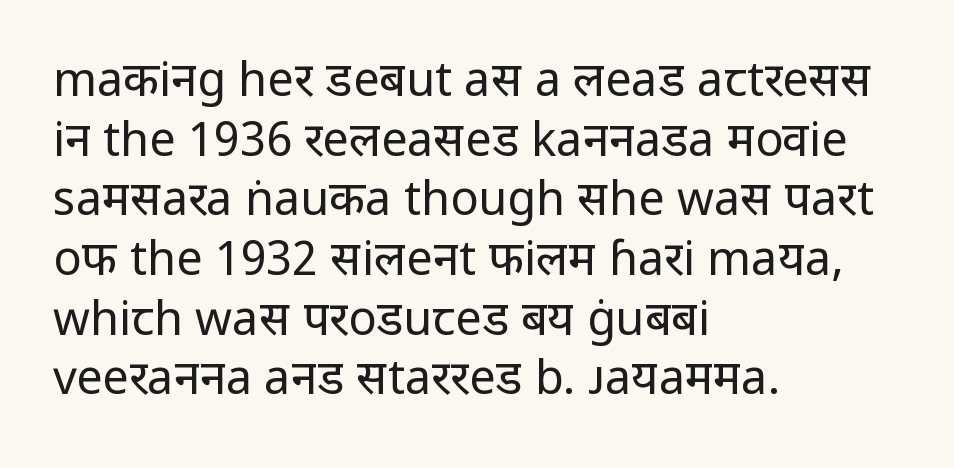
Horizontally, the lines are justified to the leading edge only. Looks like regular typesetting: each glyph gets only the width it needs. The font sits on the lighter half of the weight spectrum, regular included. If you drew a line through each stem, it would be perfectly vertical.
